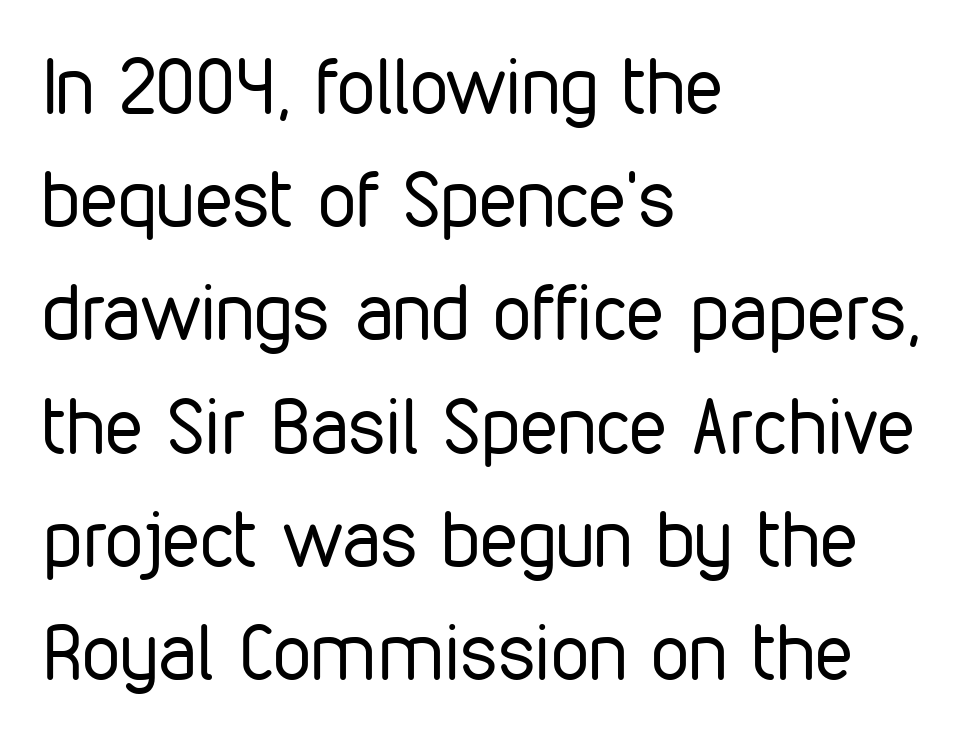
The image shows 77 px regular-weight, condensed sans-serif type, upright; set left-aligned, normal line spacing (1.47x), normal letter spacing, not underlined; low stroke contrast and a medium x-height.
